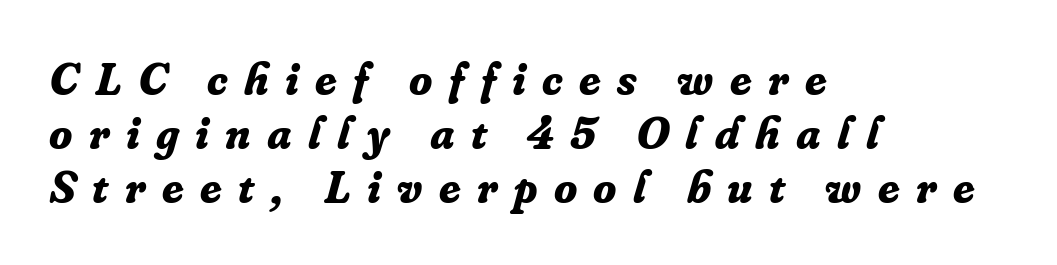
The image shows 47 px bold serif type, italic (leaning right); set left-aligned, tight line spacing (1.15x), unusually wide letter spacing (+0.35 em), not underlined; low stroke contrast and a small x-height.
